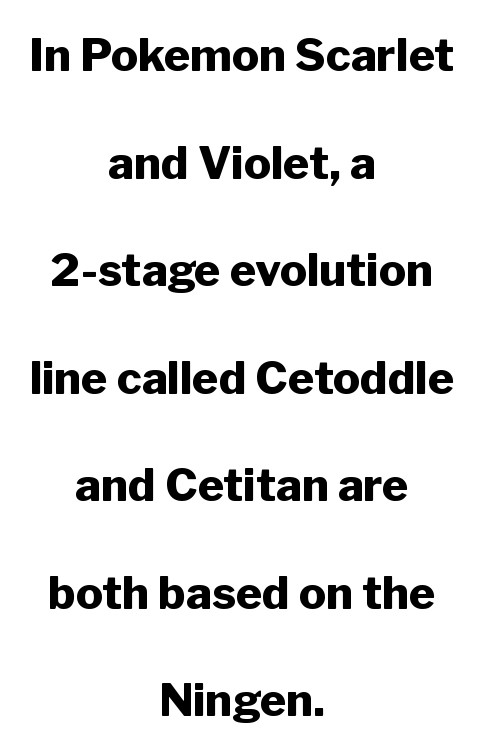
The image shows 45 px heavy sans-serif type, upright; set centered, loose line spacing (2.39x), normal letter spacing, not underlined; low stroke contrast and a medium x-height.
